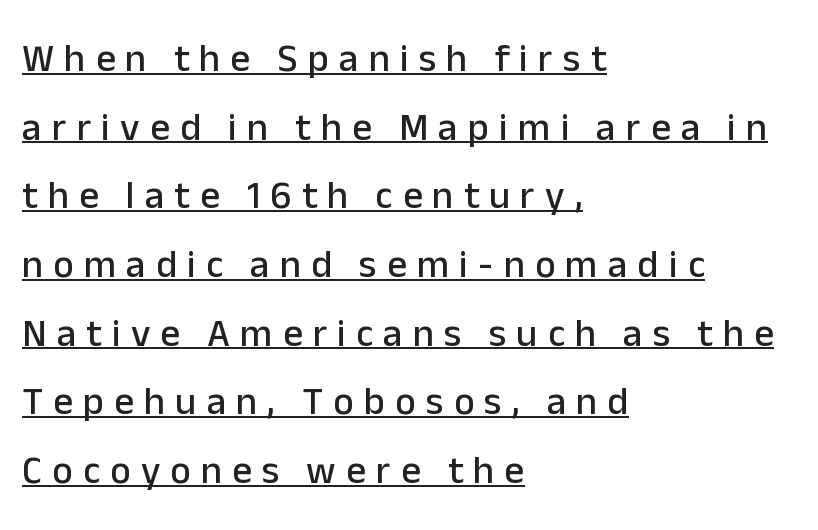
You could not count columns in this text — the font is proportionally spaced. One-word summary of the alignment: left. The tracking reads as deliberately expanded to a designer's eye. This rendering features underlined lettering.
